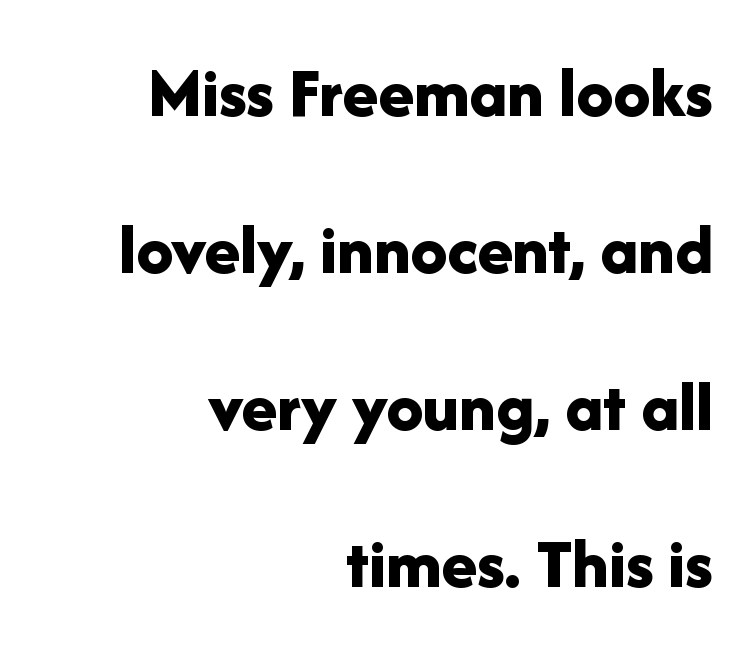
Horizontally, the lines are justified to the trailing edge only. Only glyphs here, with clear space below each row. Do the characters align in a grid? No, the font is proportional. The gaps between neighbouring characters are ordinary and unremarkable. Is there much room between lines? Yes — plenty of vertical air separates them.
